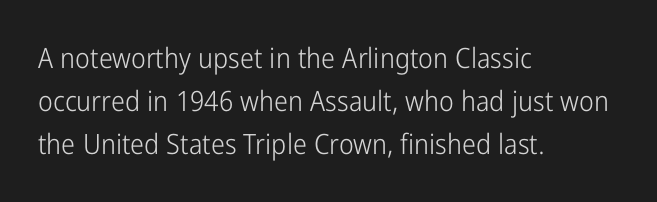
The rows are spaced the way most documents space them. The words here are not underlined. Each letter's strokes conclude bluntly, with no projecting serifs. Quick note: not italic, upright. The lines are quadded left.
